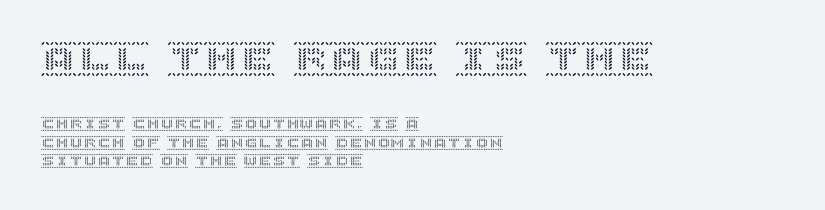
Q: Is the text italic (slanted)? A: No, it is upright.
Q: Is the text underlined? A: No.
Q: How is the paragraph aligned? A: Left-aligned.
Q: Is the spacing between letters normal or unusually wide? A: Normal.
Q: Is the spacing between lines tight, normal or loose? A: Normal.
Q: Which block of text is set in a larger size, the first (top) or the second (bottom)? A: The first (top) one.
Q: Width (condensed, normal, or wide)? A: Normal.
Q: x-height? A: Large.
